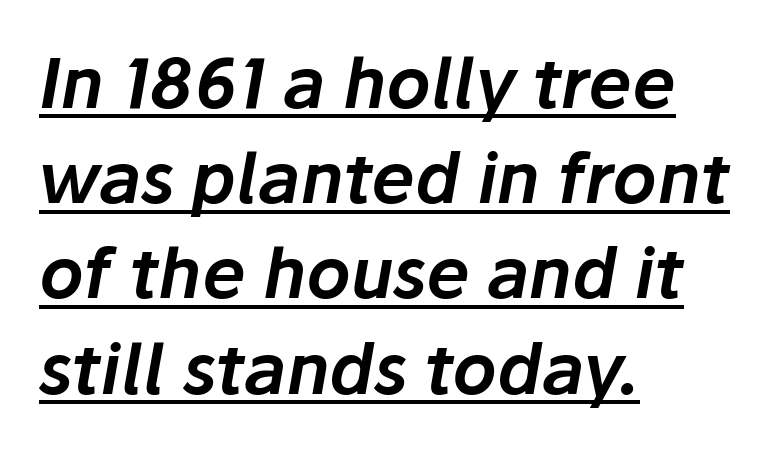
The image shows 69 px text type, italic (leaning right); set left-aligned, normal line spacing (1.38x), normal letter spacing, underlined; low stroke contrast and a medium x-height.
